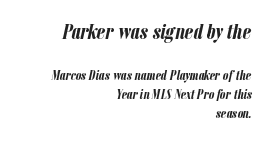
Q: Is the text bold? A: Yes.
Q: Is the text italic (slanted)? A: Yes, it leans right by about 12 degrees.
Q: Is the text underlined? A: No.
Q: How is the paragraph aligned? A: Right-aligned.
Q: Is the spacing between letters normal or unusually wide? A: Normal.
Q: Is the spacing between lines tight, normal or loose? A: Normal.
Q: Which block of text is set in a larger size, the first (top) or the second (bottom)? A: The first (top) one.
